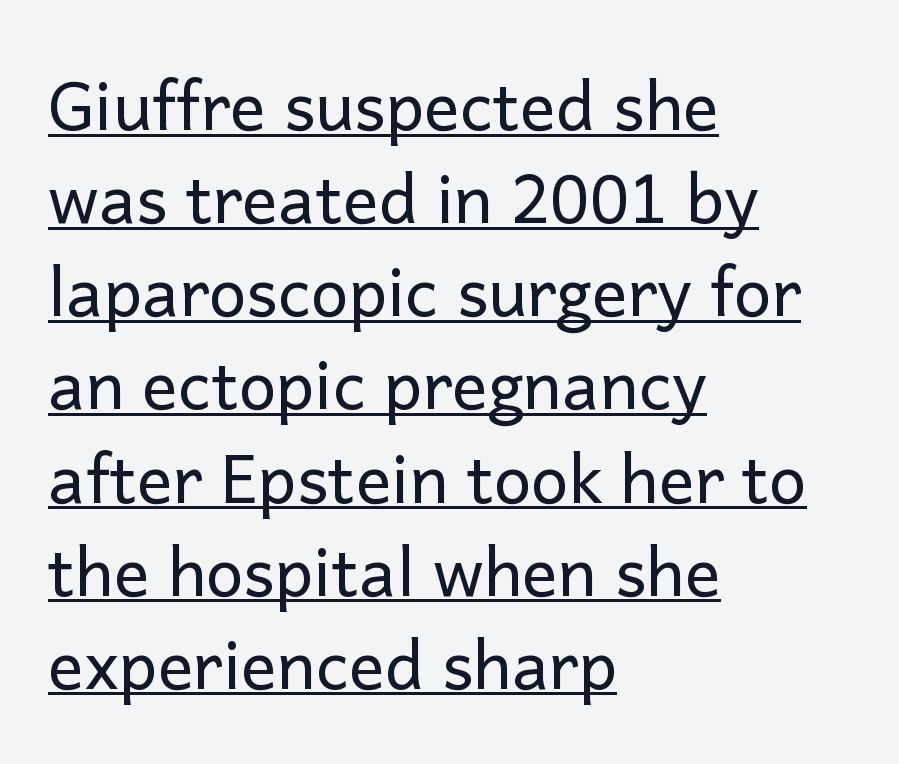
The image shows 67 px regular-weight sans-serif type, upright; set left-aligned, normal line spacing (1.39x), normal letter spacing, underlined; low stroke contrast and a medium x-height.
